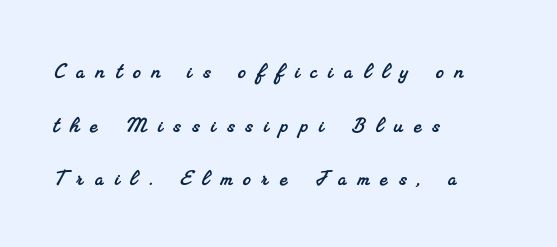
Q: Is the text underlined? A: No.
Q: How is the paragraph aligned? A: Left-aligned.
Q: Is the spacing between letters normal or unusually wide? A: Unusually wide.
Q: Is the spacing between lines tight, normal or loose? A: Loose.
